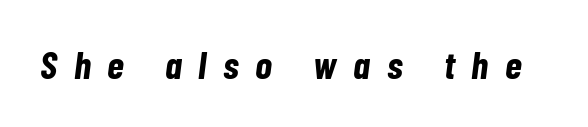
A typesetter would call this heavily tracked-out type. Spacing verdict: proportional, widths tailored to each character. The string is rendered with underlining switched off. If you drew a line through each stem, it would be angled. These words are printed bold, with thick strokes throughout.
